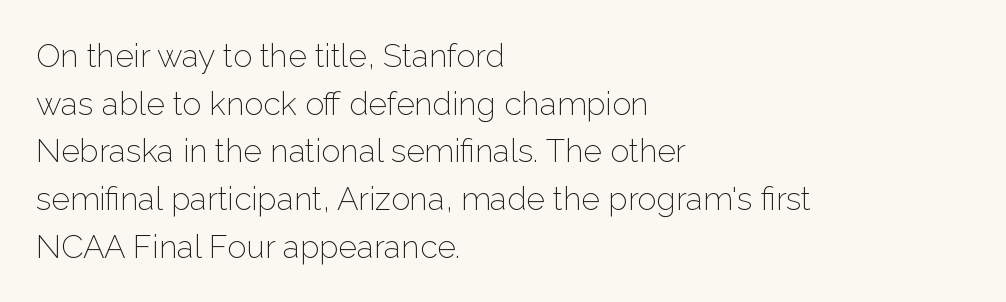
Q: Is the text bold? A: No.
Q: Is the text italic (slanted)? A: No, it is upright.
Q: Is the typeface a serif or a sans-serif typeface? A: Sans-serif.
Q: Is the text underlined? A: No.
Q: How is the paragraph aligned? A: Left-aligned.
Q: Is the spacing between letters normal or unusually wide? A: Normal.
Q: Is the spacing between lines tight, normal or loose? A: Normal.
Q: Width (condensed, normal, or wide)? A: Normal.
Q: Stroke contrast? A: Low.
Q: x-height? A: Medium.
Q: Monospaced? A: No.
